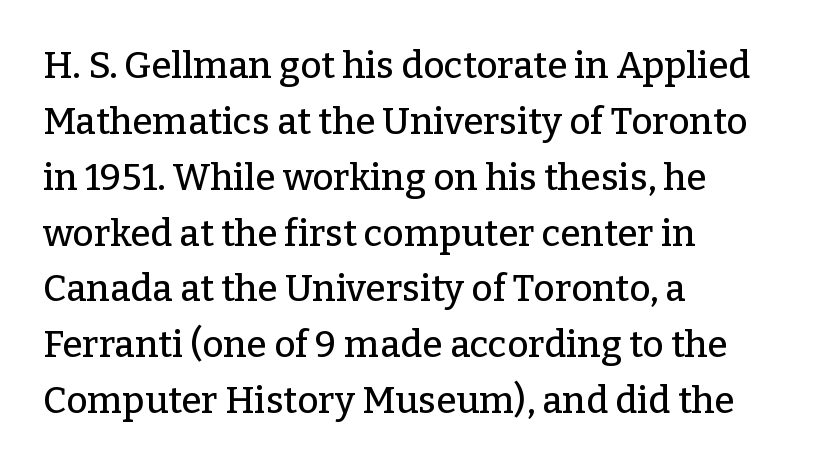
The image shows 37 px serif type, upright; set left-aligned, normal line spacing (1.51x), normal letter spacing, not underlined; low stroke contrast and a medium x-height.
